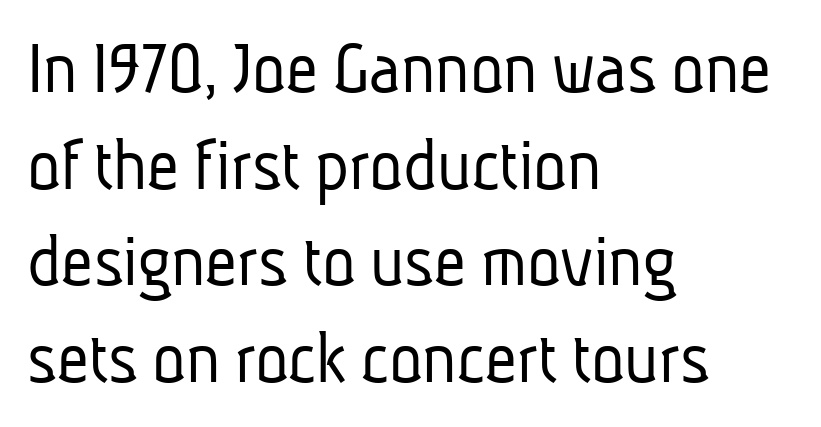
{"serif": "no", "bold": "no", "weight": "light", "width": "condensed", "stroke_contrast": "low", "x_height": "medium", "monospaced": "no", "underline": "no", "align": "left", "line_spacing_ratio": 1.24, "letter_spacing": "normal", "letter_spacing_em": 0.0, "glyph_px": 78}
